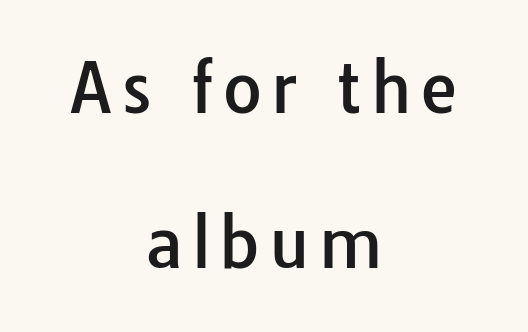
{"serif": "no", "italic": "no", "width": "normal", "stroke_contrast": "low", "x_height": "medium", "monospaced": "no", "underline": "no", "align": "center", "line_spacing": "loose", "line_spacing_ratio": 2.31, "glyph_px": 67}
